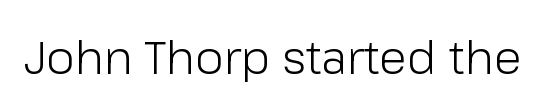
The letters advance in unequal steps, a hallmark of proportional type. Weight: regular or lighter. To sum up the face: it is a sans, with no serifs. Honestly, the letter spacing is just normal — you wouldn't notice it.
